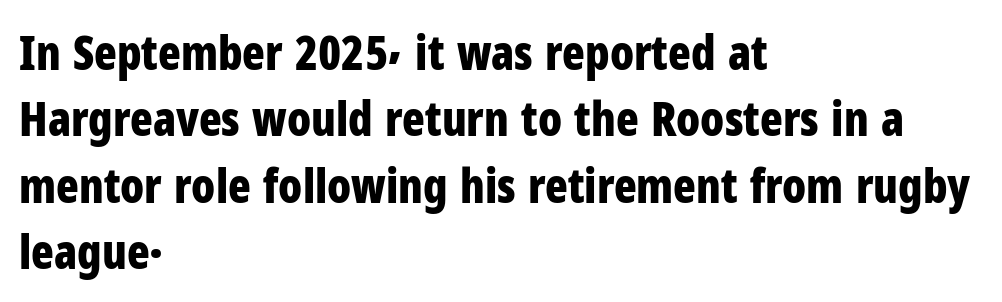
Q: Is the text bold? A: Yes.
Q: Is the text italic (slanted)? A: No, it is upright.
Q: Is the typeface a serif or a sans-serif typeface? A: Sans-serif.
Q: Is the text underlined? A: No.
Q: How is the paragraph aligned? A: Left-aligned.
Q: Is the spacing between letters normal or unusually wide? A: Normal.
Q: Is the spacing between lines tight, normal or loose? A: Normal.
Q: Width (condensed, normal, or wide)? A: Condensed.
Q: Stroke contrast? A: Low.
Q: x-height? A: Medium.
Q: Monospaced? A: No.
